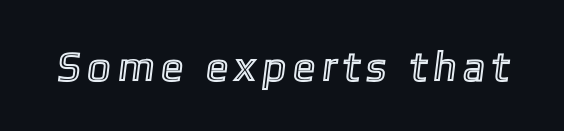
The foot of each line stays bare and open. A typesetter would call this proportional, since set widths differ per character.
